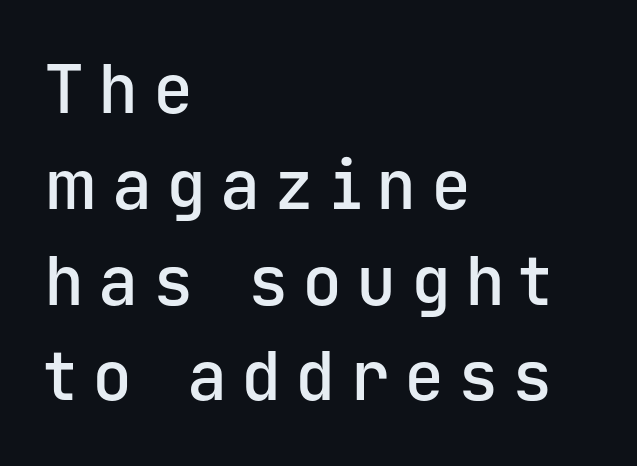
Casual observation: everything's shoved over to the left. The letters carry no serifs — their stems end cleanly without finishing strokes. The area under the type is left untouched. What stands out about the letter spacing? Its width — letters are far apart.
